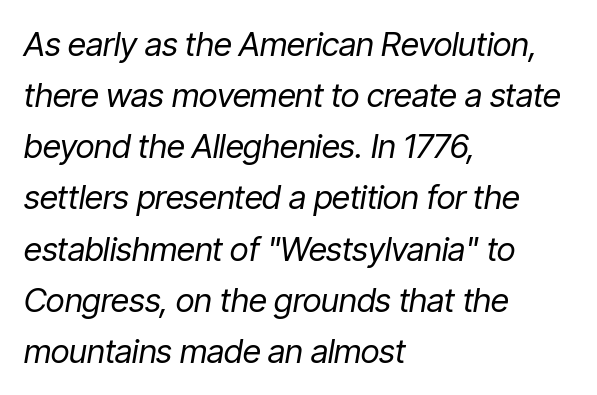
The image shows 33 px regular-weight, condensed type, italic (leaning right); set left-aligned, normal line spacing (1.55x), normal letter spacing, not underlined; low stroke contrast and a medium x-height.
